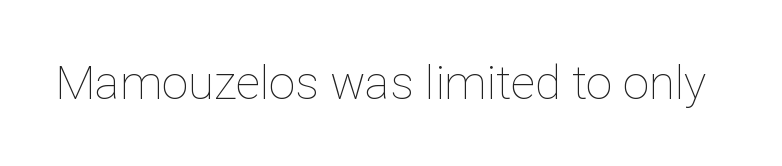
The image shows 47 px thin type, upright; set normal letter spacing, not underlined; low stroke contrast and a medium x-height.
